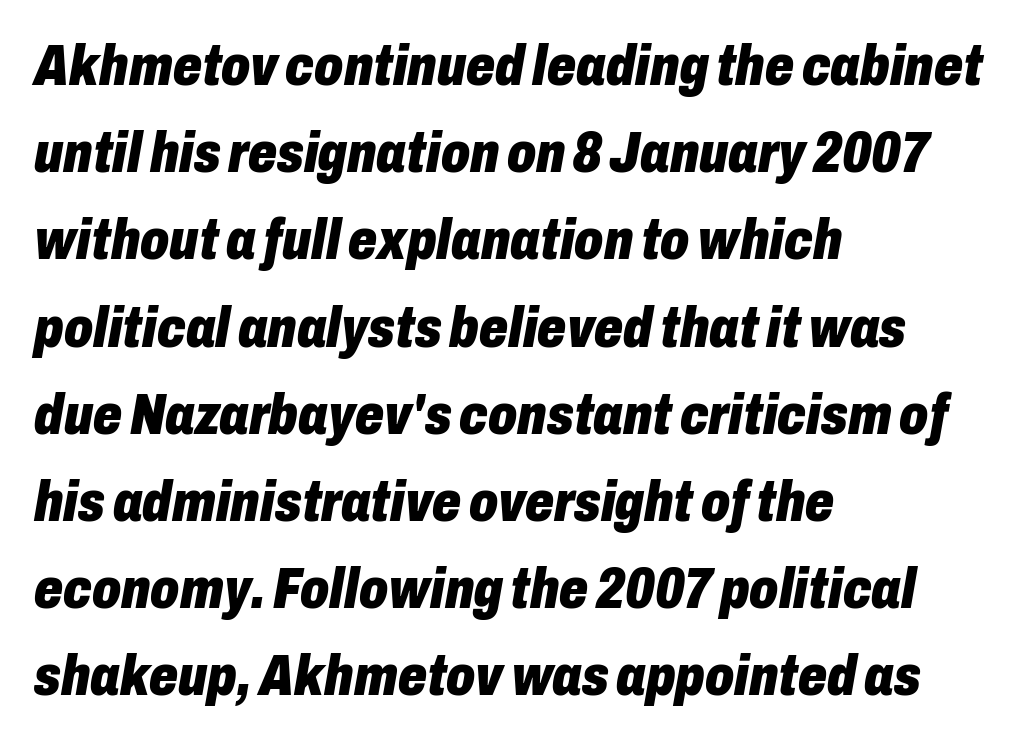
{"italic": "yes", "lean": "right", "slant_degrees": 10, "bold": "yes", "weight": "heavy", "width": "condensed", "stroke_contrast": "low", "x_height": "medium", "monospaced": "no", "underline": "no", "align": "left", "line_spacing": "normal", "line_spacing_ratio": 1.53, "letter_spacing": "normal", "letter_spacing_em": 0.0, "glyph_px": 57}
